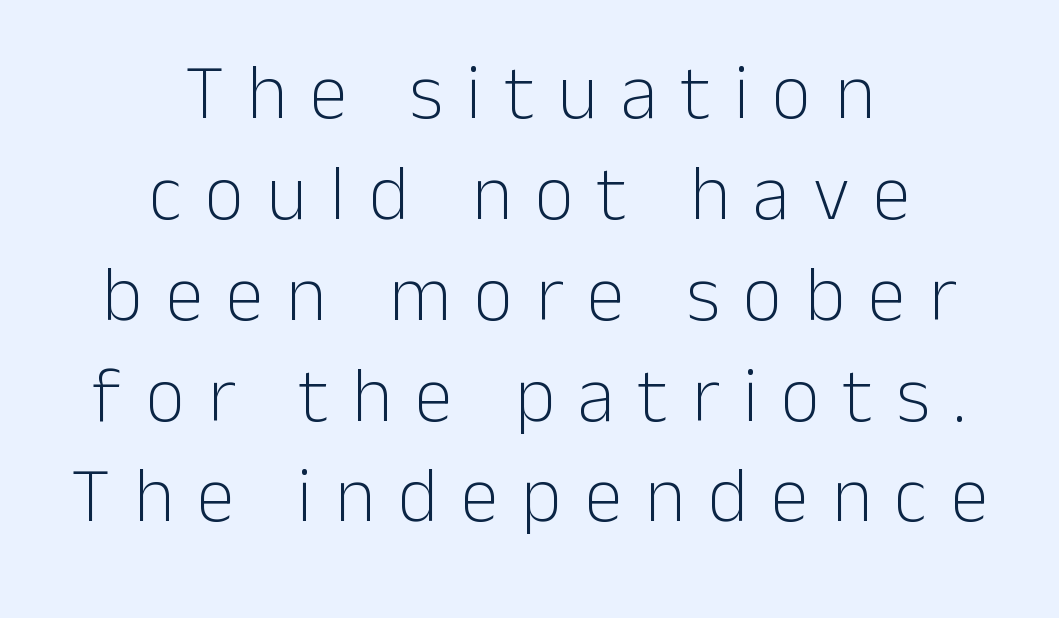
Q: Is the text bold? A: No.
Q: Is the text italic (slanted)? A: No, it is upright.
Q: Is the typeface a serif or a sans-serif typeface? A: Sans-serif.
Q: Is the text underlined? A: No.
Q: How is the paragraph aligned? A: Centered.
Q: Is the spacing between letters normal or unusually wide? A: Unusually wide.
Q: Is the spacing between lines tight, normal or loose? A: Normal.
Q: Width (condensed, normal, or wide)? A: Normal.
Q: Stroke contrast? A: Low.
Q: x-height? A: Medium.
Q: Monospaced? A: No.
